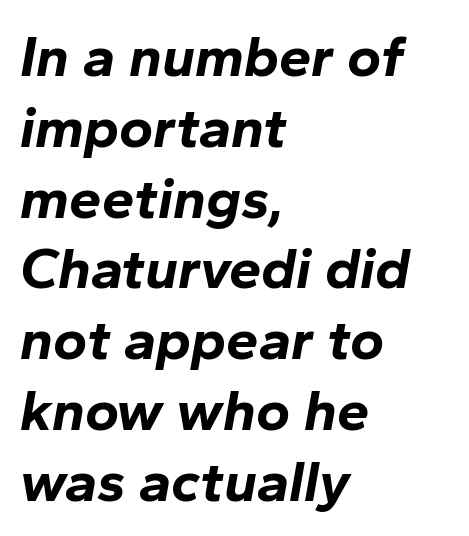
Q: Is the text bold? A: Yes.
Q: Is the text italic (slanted)? A: Yes, it leans right by about 10 degrees.
Q: Is the text underlined? A: No.
Q: How is the paragraph aligned? A: Left-aligned.
Q: Is the spacing between letters normal or unusually wide? A: Normal.
Q: Width (condensed, normal, or wide)? A: Normal.
Q: Stroke contrast? A: Low.
Q: x-height? A: Medium.
Q: Monospaced? A: No.
